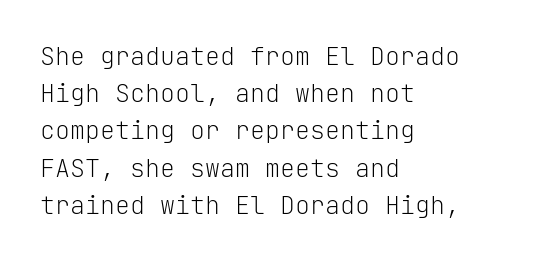
The image shows 25 px text type, upright; set left-aligned, normal line spacing (1.49x), normal letter spacing, not underlined.
